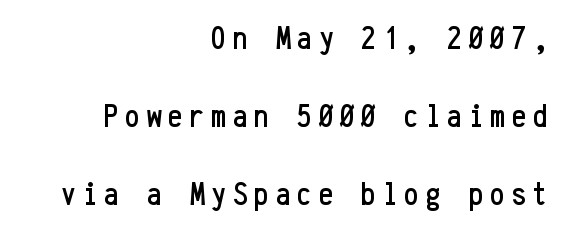
{"serif": "no", "italic": "no", "width": "condensed", "stroke_contrast": "low", "x_height": "medium", "monospaced": "yes", "underline": "no", "align": "right", "line_spacing": "loose", "line_spacing_ratio": 2.37, "letter_spacing": "wide", "letter_spacing_em": 0.2, "glyph_px": 33}
